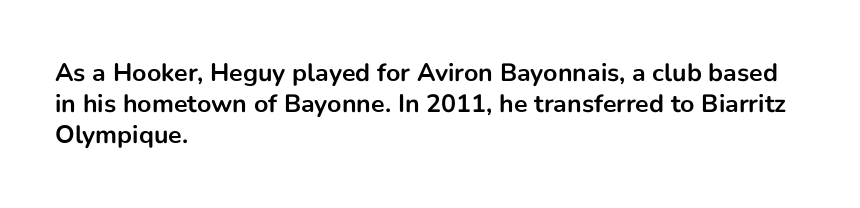
The image shows 25 px bold type, upright; set left-aligned, normal line spacing (1.25x), normal letter spacing, not underlined.
